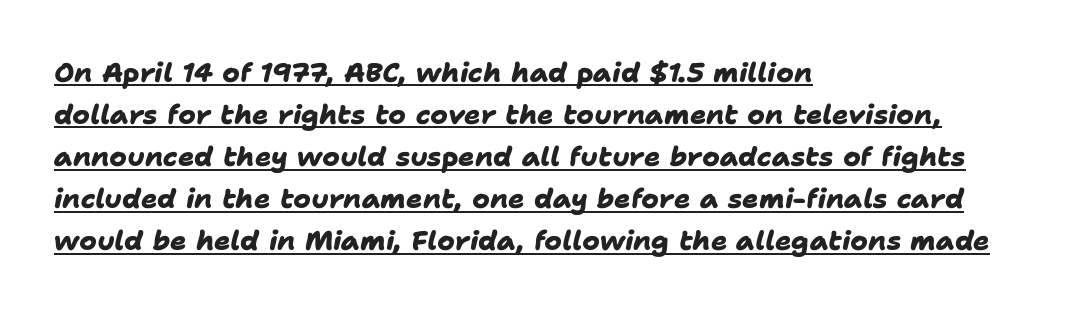
The image shows 27 px bold type; set left-aligned, normal line spacing (1.56x), normal letter spacing, underlined.
